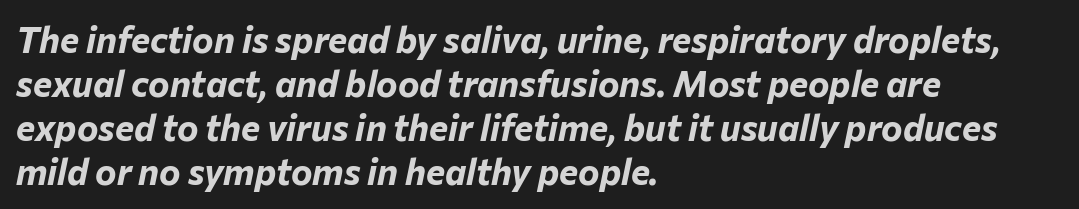
The image shows 36 px bold type, italic (leaning right); set left-aligned, line spacing 1.22x, normal letter spacing, not underlined; low stroke contrast and a medium x-height.
